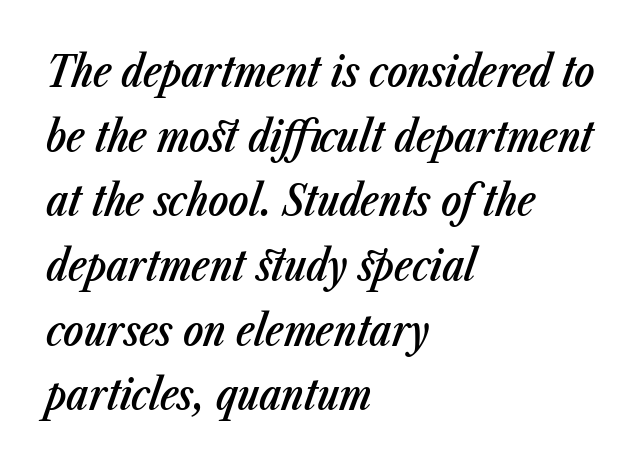
These lines carry some extra weight — a demibold, not a full bold. Where is the straight margin? On the left. Rows of type keep a routine distance in the vertical direction. An italicized treatment has been applied to the whole sample. You could call the tracking neutral — neither tight nor loose. Lines of text with bare space underneath.
